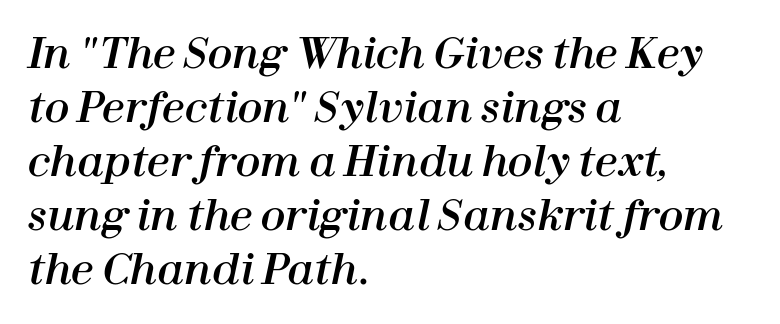
The baseline area is clear. There is no visible air inserted between adjacent glyphs. The passage is arranged the way most books set body copy — flush left. The face used here has a pronounced slope to its letters. Do the characters align in a grid? No, the font is proportional. The vertical gap from one line to the next is medium.
